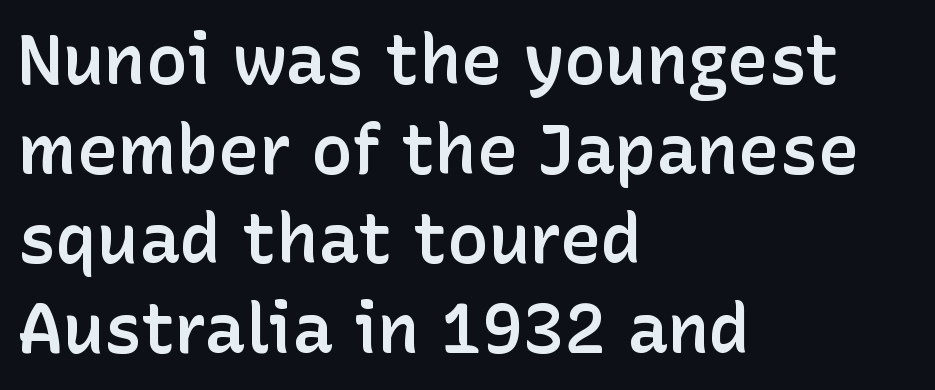
Q: Is the text bold? A: Semi-bold.
Q: Is the text italic (slanted)? A: No, it is upright.
Q: Is the typeface a serif or a sans-serif typeface? A: Sans-serif.
Q: Is the text underlined? A: No.
Q: How is the paragraph aligned? A: Left-aligned.
Q: Is the spacing between letters normal or unusually wide? A: Normal.
Q: Is the spacing between lines tight, normal or loose? A: Normal.
Q: Width (condensed, normal, or wide)? A: Normal.
Q: Stroke contrast? A: Low.
Q: x-height? A: Medium.
Q: Monospaced? A: No.
